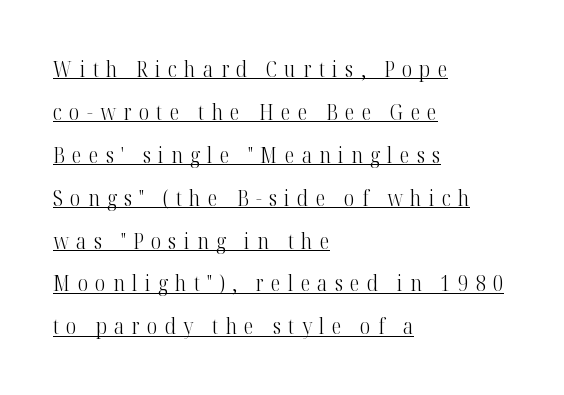
Q: Is the text bold? A: No.
Q: Is the text italic (slanted)? A: No, it is upright.
Q: Is the text underlined? A: Yes.
Q: How is the paragraph aligned? A: Left-aligned.
Q: Is the spacing between letters normal or unusually wide? A: Unusually wide.
Q: Is the spacing between lines tight, normal or loose? A: Loose.
